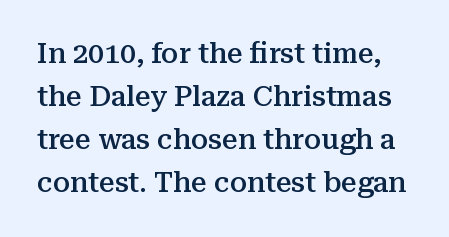
{"serif": "yes", "italic": "no", "bold": "semi", "weight": "semibold", "width": "normal", "stroke_contrast": "medium", "x_height": "medium", "monospaced": "no", "underline": "no", "line_spacing": "normal", "line_spacing_ratio": 1.54, "letter_spacing": "normal", "letter_spacing_em": 0.0, "glyph_px": 28}
